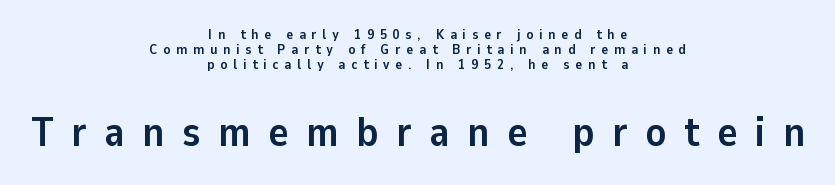
The image shows 42 px semibold sans-serif type, upright; set centered, tight line spacing (1.07x), unusually wide letter spacing (+0.42 em), not underlined; the second (bottom) block is 3.0x larger; low stroke contrast and a medium x-height.
